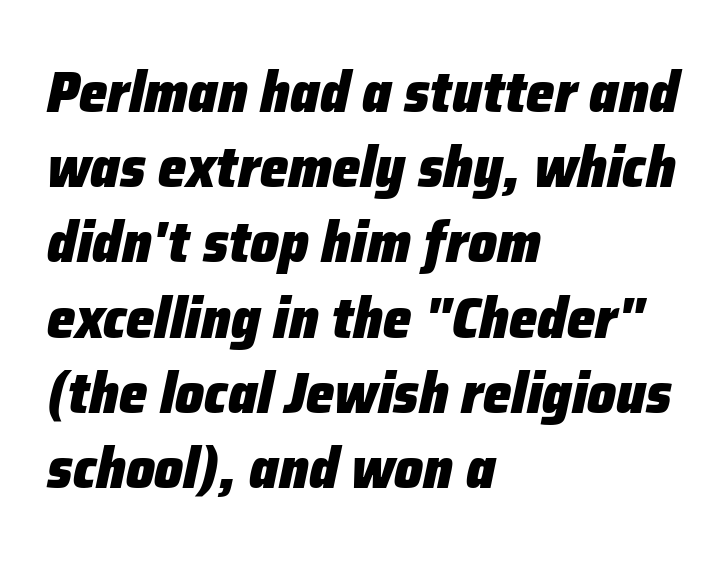
Typographic density is high because the face is bold. Check under the words: just untouched page. Which margin do the lines hug? The left one — the right edge is uneven. You could not count columns in this text — the font is proportionally spaced. Does the leading feel generous? No, just average.
